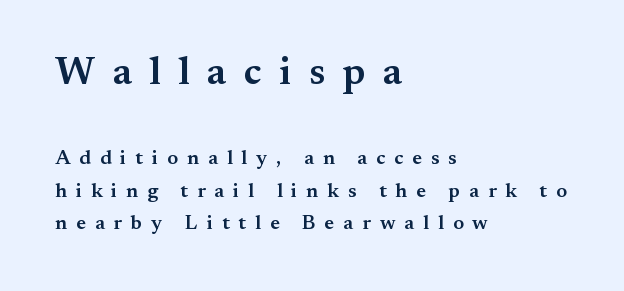
{"serif": "yes", "italic": "no", "bold": "semi", "weight": "semibold", "width": "normal", "stroke_contrast": "medium", "x_height": "small", "monospaced": "no", "underline": "no", "align": "left", "line_spacing": "normal", "line_spacing_ratio": 1.62, "letter_spacing": "wide", "letter_spacing_em": 0.45, "larger_block": "first", "size_ratio": 1.95, "glyph_px": 39}
